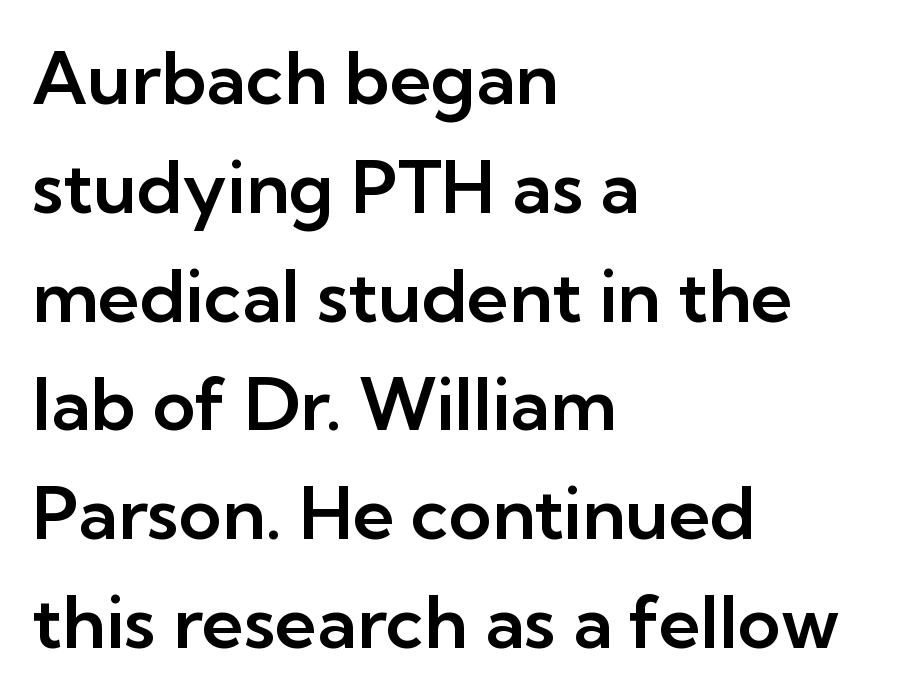
This rendering uses left alignment, leaving the right contour irregular. Regarding serifs, this sample does without them. This sample uses plain, unmodified letter spacing. Beneath every word, the page is bare. The letters advance in unequal steps, a hallmark of proportional type. Does the leading feel generous? No, just average.
